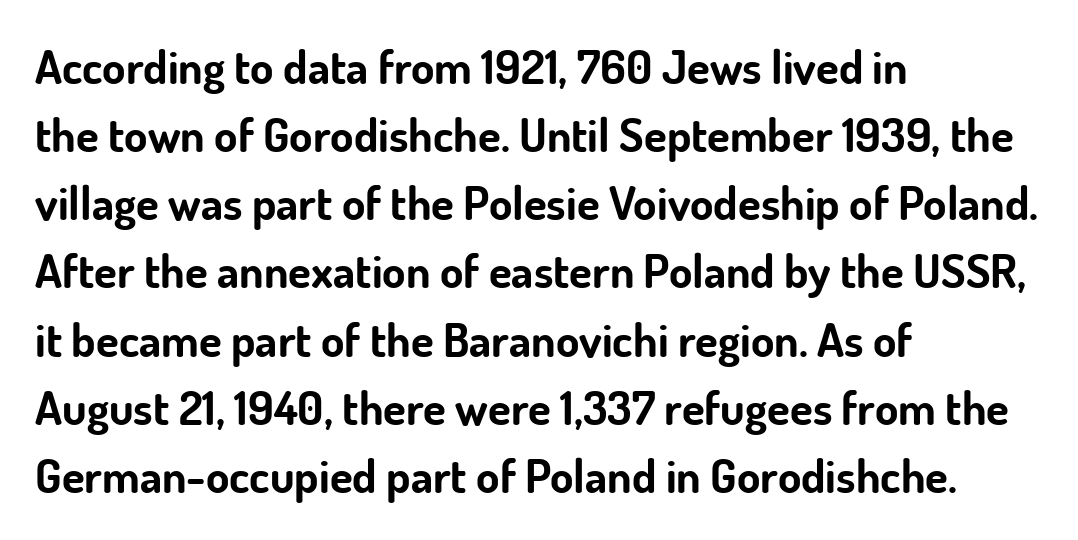
The image shows 47 px bold sans-serif type, upright; set left-aligned, normal line spacing (1.45x), normal letter spacing, not underlined; low stroke contrast and a small x-height.
